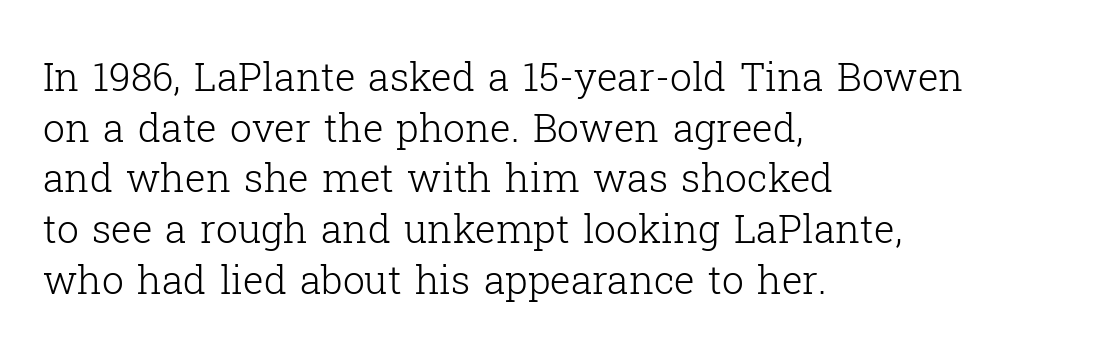
Q: Is the text bold? A: No.
Q: Is the text italic (slanted)? A: No, it is upright.
Q: Is the typeface a serif or a sans-serif typeface? A: Serif.
Q: Is the text underlined? A: No.
Q: How is the paragraph aligned? A: Left-aligned.
Q: Is the spacing between letters normal or unusually wide? A: Normal.
Q: Is the spacing between lines tight, normal or loose? A: Normal.
Q: Width (condensed, normal, or wide)? A: Normal.
Q: Stroke contrast? A: Low.
Q: x-height? A: Medium.
Q: Monospaced? A: No.
